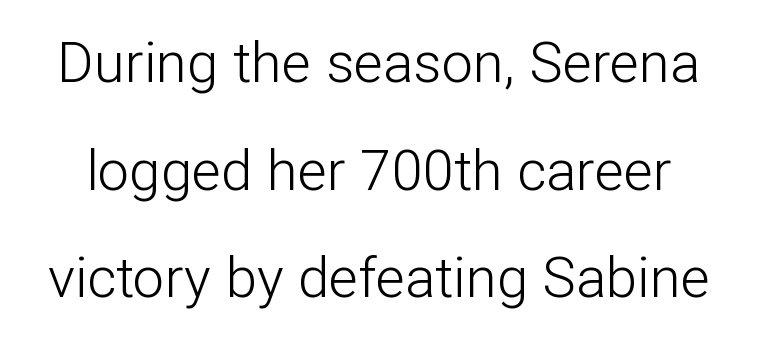
{"serif": "no", "italic": "no", "bold": "no", "weight": "light", "width": "normal", "stroke_contrast": "low", "x_height": "medium", "monospaced": "no", "underline": "no", "line_spacing": "loose", "line_spacing_ratio": 1.92, "letter_spacing": "normal", "letter_spacing_em": 0.0, "glyph_px": 56}
